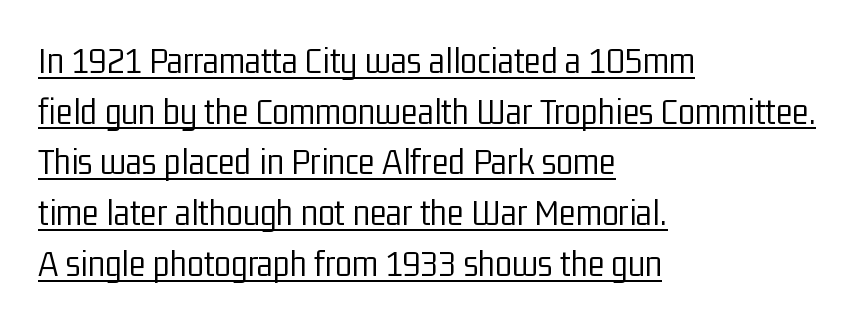
Q: Is the text bold? A: No.
Q: Is the text italic (slanted)? A: No, it is upright.
Q: Is the typeface a serif or a sans-serif typeface? A: Sans-serif.
Q: Is the text underlined? A: Yes.
Q: How is the paragraph aligned? A: Left-aligned.
Q: Is the spacing between letters normal or unusually wide? A: Normal.
Q: Is the spacing between lines tight, normal or loose? A: Normal.
Q: Width (condensed, normal, or wide)? A: Condensed.
Q: Stroke contrast? A: Low.
Q: x-height? A: Medium.
Q: Monospaced? A: No.
